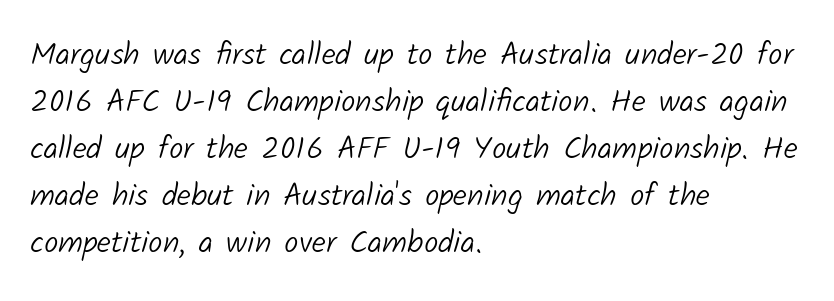
{"serif": "no", "bold": "no", "weight": "light", "width": "normal", "stroke_contrast": "low", "x_height": "medium", "monospaced": "no", "underline": "no", "align": "left", "line_spacing": "normal", "line_spacing_ratio": 1.47, "letter_spacing": "normal", "letter_spacing_em": 0.0, "glyph_px": 32}
